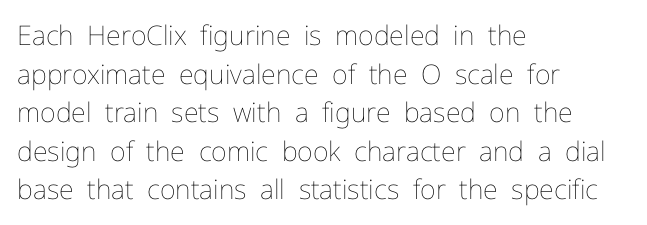
Stroke thickness stays within the range of a standard reading face or lighter. Notice how descenders clear the ascenders below comfortably — that's standard leading. There is no visible air inserted between adjacent glyphs. Casual observation: everything's shoved over to the left. The specimen omits any rule beneath the text block's lines. The letters stand straight up with perfectly vertical stems.
